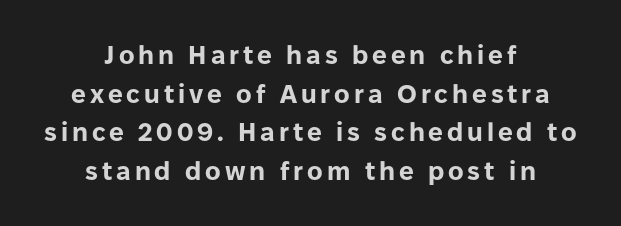
{"italic": "no", "bold": "yes", "underline": "no", "align": "center", "line_spacing": "normal", "line_spacing_ratio": 1.49, "glyph_px": 26}
